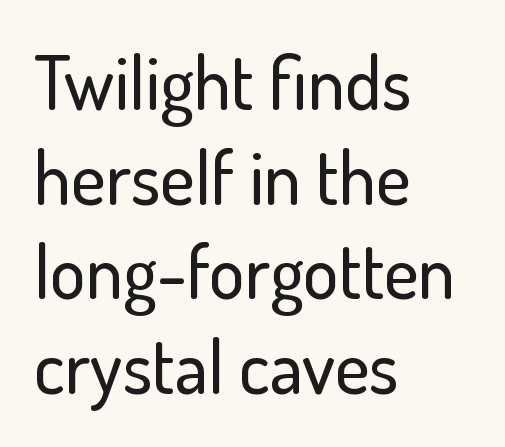
{"serif": "no", "italic": "no", "width": "normal", "stroke_contrast": "low", "x_height": "small", "monospaced": "no", "underline": "no", "align": "left", "line_spacing": "normal", "line_spacing_ratio": 1.28, "letter_spacing": "normal", "letter_spacing_em": 0.0, "glyph_px": 74}
